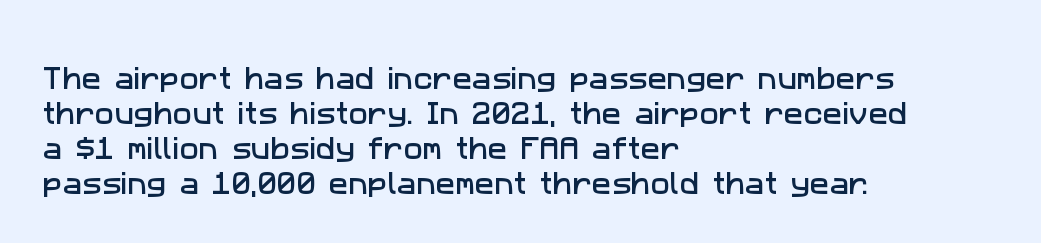
Q: Is the text underlined? A: No.
Q: How is the paragraph aligned? A: Left-aligned.
Q: Is the spacing between letters normal or unusually wide? A: Normal.
Q: Is the spacing between lines tight, normal or loose? A: Normal.
